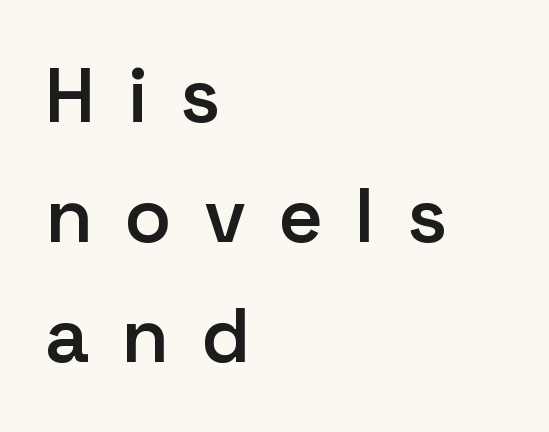
The image shows 77 px semibold sans-serif type, upright; set left-aligned, normal line spacing (1.56x), unusually wide letter spacing (+0.44 em), not underlined; low stroke contrast and a medium x-height.
